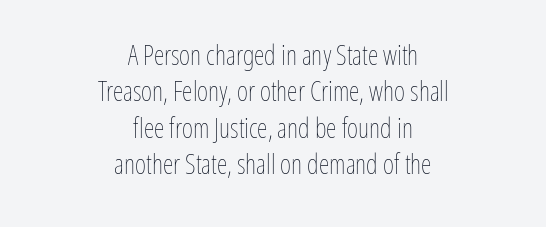
The image shows 27 px text type, upright; set centered, normal line spacing (1.35x), normal letter spacing, not underlined.
